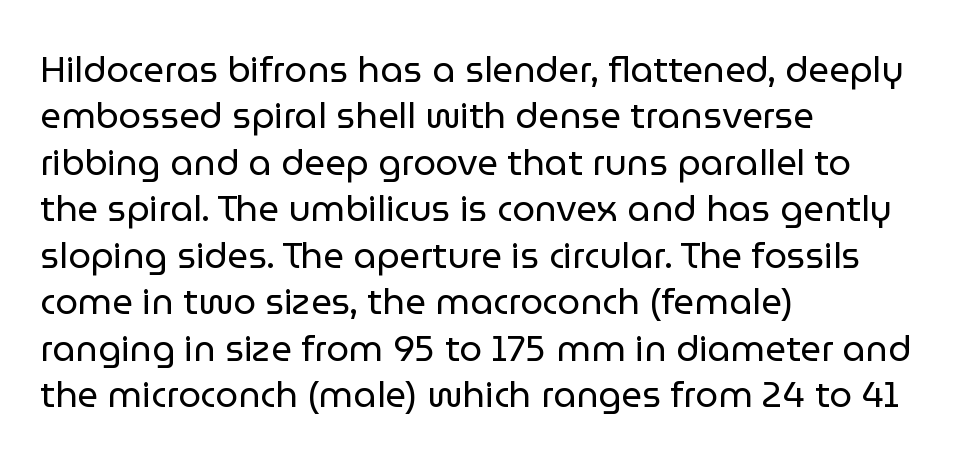
The letters advance in unequal steps, a hallmark of proportional type. A roman cut, with each character standing at attention. Nope, no serifs anywhere on these letters. Tracking here is standard; glyphs follow each other at the usual distance. The rendering uses a moderate line-height, typical for paragraphs. Stroke thickness stays within the range of a standard reading face or lighter.
